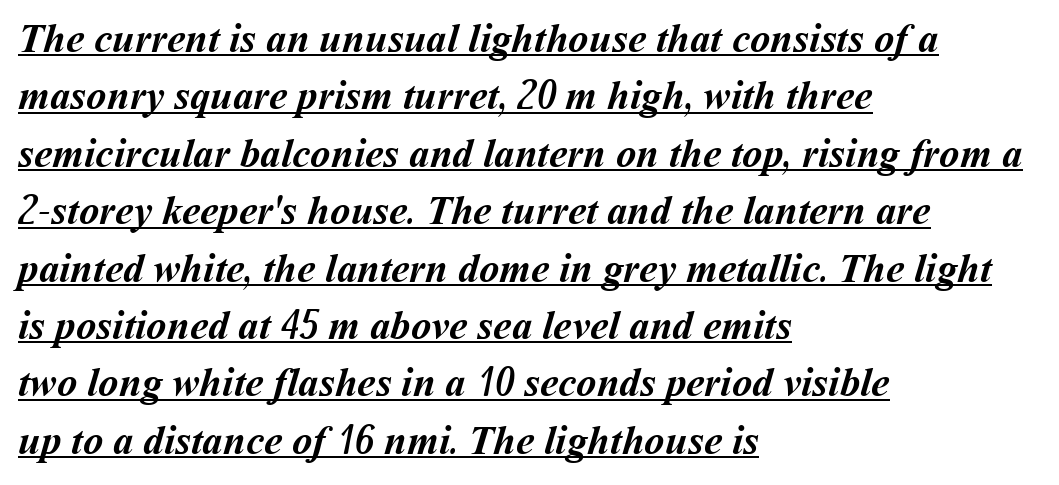
Q: Is the text bold? A: Yes.
Q: Is the text underlined? A: Yes.
Q: How is the paragraph aligned? A: Left-aligned.
Q: Is the spacing between letters normal or unusually wide? A: Normal.
Q: Is the spacing between lines tight, normal or loose? A: Normal.
Q: Width (condensed, normal, or wide)? A: Normal.
Q: Stroke contrast? A: Medium.
Q: x-height? A: Medium.
Q: Monospaced? A: No.
